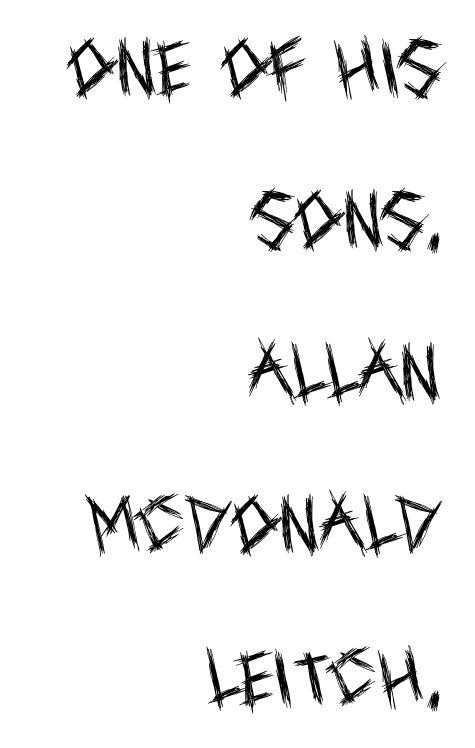
Q: Is the text bold? A: No.
Q: Is the text italic (slanted)? A: No, it is upright.
Q: Is the typeface a serif or a sans-serif typeface? A: Sans-serif.
Q: Is the text underlined? A: No.
Q: How is the paragraph aligned? A: Right-aligned.
Q: Is the spacing between letters normal or unusually wide? A: Normal.
Q: Is the spacing between lines tight, normal or loose? A: Loose.
Q: Width (condensed, normal, or wide)? A: Condensed.
Q: x-height? A: Large.
Q: Monospaced? A: No.
